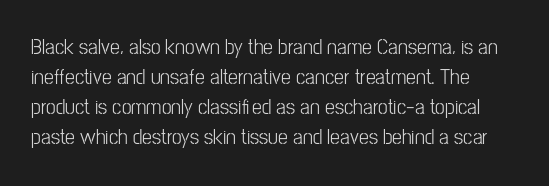
Q: Is the text bold? A: No.
Q: Is the text italic (slanted)? A: No, it is upright.
Q: Is the text underlined? A: No.
Q: Is the spacing between letters normal or unusually wide? A: Normal.
Q: Is the spacing between lines tight, normal or loose? A: Normal.
